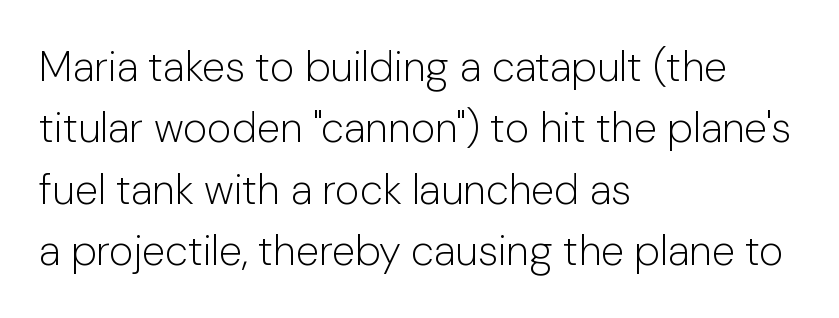
{"serif": "no", "italic": "no", "bold": "no", "weight": "light", "width": "normal", "stroke_contrast": "low", "x_height": "medium", "monospaced": "no", "underline": "no", "align": "left", "line_spacing": "normal", "line_spacing_ratio": 1.46, "letter_spacing": "normal", "letter_spacing_em": 0.0, "glyph_px": 42}
